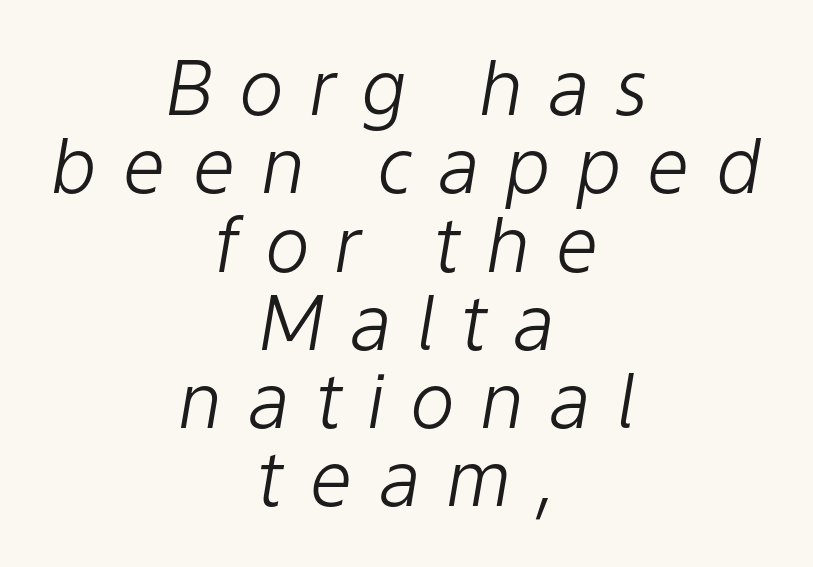
The image shows 76 px light type, italic (leaning right); set centered, tight line spacing (1.03x), unusually wide letter spacing (+0.33 em), not underlined; low stroke contrast and a medium x-height.
